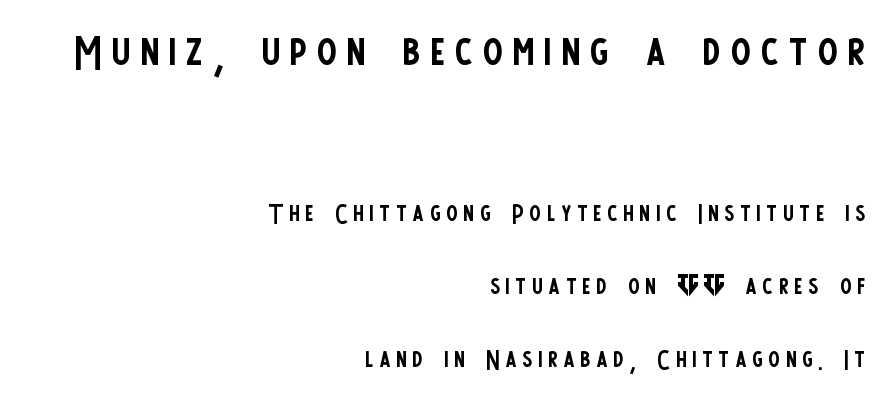
{"serif": "no", "italic": "no", "bold": "no", "weight": "regular", "width": "condensed", "stroke_contrast": "low", "x_height": "large", "monospaced": "no", "underline": "no", "align": "right", "line_spacing": "loose", "line_spacing_ratio": 2.14, "larger_block": "first", "size_ratio": 1.74, "glyph_px": 59}
